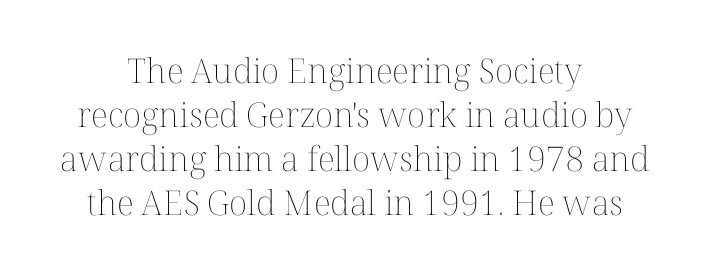
Q: Is the text bold? A: No.
Q: Is the text italic (slanted)? A: No, it is upright.
Q: Is the text underlined? A: No.
Q: Is the spacing between letters normal or unusually wide? A: Normal.
Q: Is the spacing between lines tight, normal or loose? A: Normal.
Q: Width (condensed, normal, or wide)? A: Normal.
Q: Stroke contrast? A: Medium.
Q: x-height? A: Medium.
Q: Monospaced? A: No.
